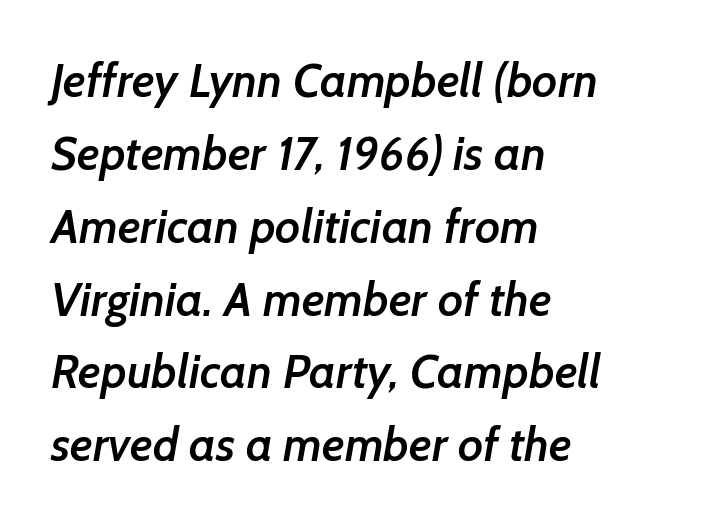
Q: Is the text bold? A: Semi-bold.
Q: Is the typeface a serif or a sans-serif typeface? A: Sans-serif.
Q: Is the text underlined? A: No.
Q: How is the paragraph aligned? A: Left-aligned.
Q: Is the spacing between letters normal or unusually wide? A: Normal.
Q: Is the spacing between lines tight, normal or loose? A: Normal.
Q: Width (condensed, normal, or wide)? A: Normal.
Q: Stroke contrast? A: Low.
Q: x-height? A: Medium.
Q: Monospaced? A: No.
